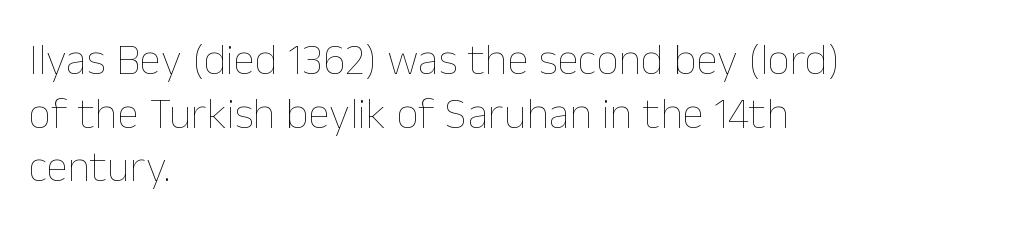
All the whitespace from short lines collects on the right. Anything drawn beneath the words? Only blank space. The letterforms sit shoulder to shoulder at normal distance. The face used here is proportionally spaced, like ordinary book or web type. Every character sits straight up, as roman type does. Compared with a typical body face, this is equally light or lighter still.
